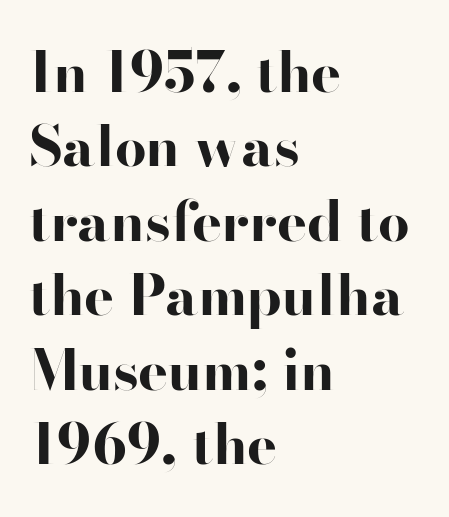
Q: Is the text bold? A: Yes.
Q: Is the text italic (slanted)? A: No, it is upright.
Q: Is the typeface a serif or a sans-serif typeface? A: Sans-serif.
Q: Is the text underlined? A: No.
Q: How is the paragraph aligned? A: Left-aligned.
Q: Is the spacing between letters normal or unusually wide? A: Normal.
Q: Is the spacing between lines tight, normal or loose? A: Normal.
Q: Width (condensed, normal, or wide)? A: Wide.
Q: Stroke contrast? A: High.
Q: x-height? A: Small.
Q: Monospaced? A: No.
